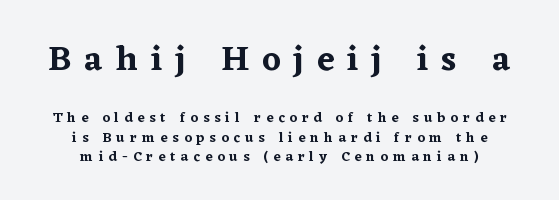
{"serif": "yes", "italic": "no", "width": "normal", "stroke_contrast": "low", "x_height": "medium", "monospaced": "no", "underline": "no", "align": "center", "line_spacing": "normal", "line_spacing_ratio": 1.38, "letter_spacing": "wide", "letter_spacing_em": 0.37, "larger_block": "first", "size_ratio": 2.5, "glyph_px": 35}
